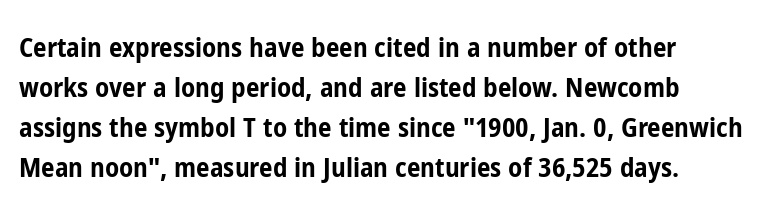
Q: Is the text bold? A: Yes.
Q: Is the text italic (slanted)? A: No, it is upright.
Q: Is the text underlined? A: No.
Q: Is the spacing between letters normal or unusually wide? A: Normal.
Q: Is the spacing between lines tight, normal or loose? A: Normal.
